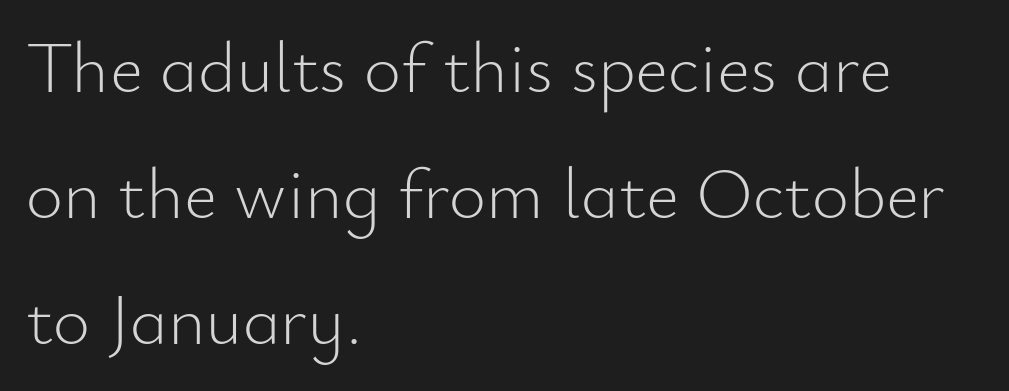
Only glyphs here, with clear space below each row. Compared with a centered layout, this one pins lines to the left instead. Italic? Not at all — the glyphs are vertical. No feet cap the strokes, marking this as sans-serif type. The strokes carry an ordinary text weight at most.
